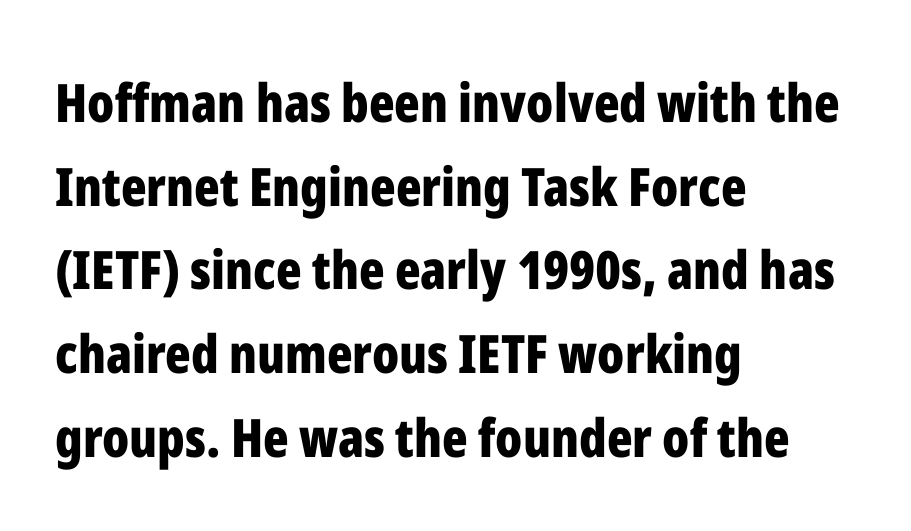
The image shows 53 px bold, condensed sans-serif type, upright; set left-aligned, normal line spacing (1.58x), normal letter spacing, not underlined; low stroke contrast and a medium x-height.
